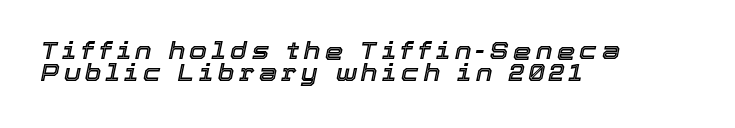
The image shows 23 px text type, italic (leaning right); set left-aligned, tight line spacing (0.97x), unusually wide letter spacing (+0.2 em), not underlined.
